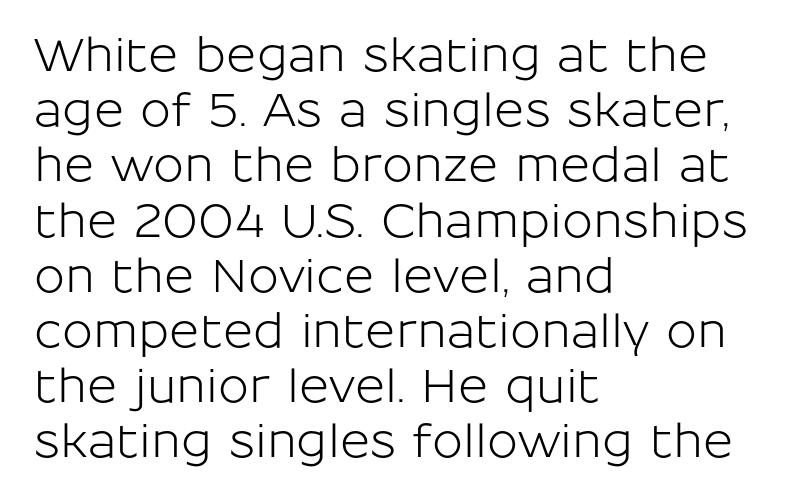
The image shows 46 px sans-serif type, upright; set left-aligned, line spacing 1.2x, normal letter spacing, not underlined; low stroke contrast and a medium x-height.
